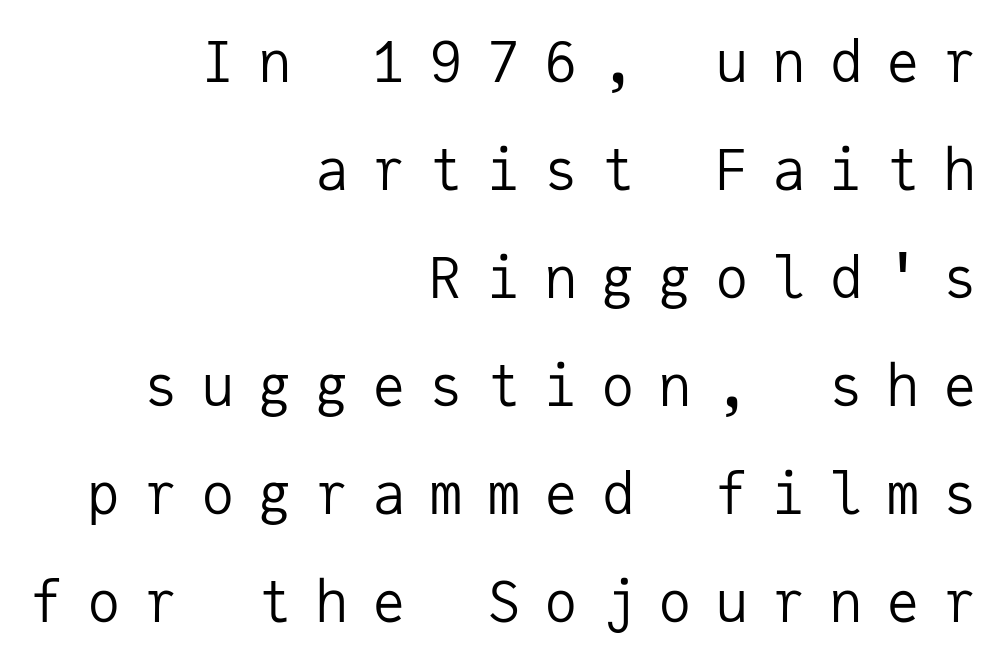
Q: Is the text bold? A: No.
Q: Is the text italic (slanted)? A: No, it is upright.
Q: Is the typeface a serif or a sans-serif typeface? A: Sans-serif.
Q: Is the text underlined? A: No.
Q: How is the paragraph aligned? A: Right-aligned.
Q: Is the spacing between letters normal or unusually wide? A: Unusually wide.
Q: Is the spacing between lines tight, normal or loose? A: Loose.
Q: Width (condensed, normal, or wide)? A: Normal.
Q: Stroke contrast? A: Low.
Q: x-height? A: Medium.
Q: Monospaced? A: Yes.
